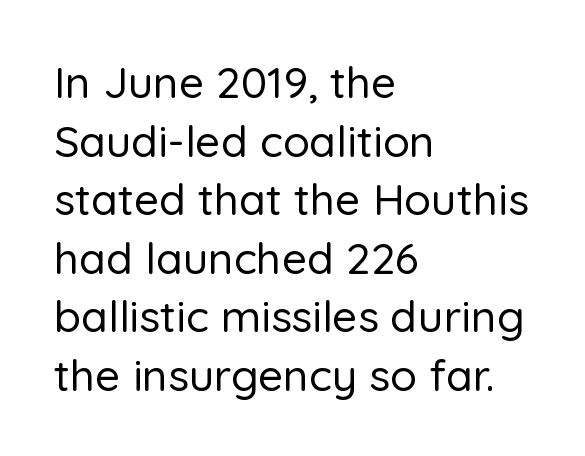
The image shows 44 px sans-serif type, upright; set left-aligned, normal line spacing (1.33x), normal letter spacing, not underlined; low stroke contrast and a medium x-height.
